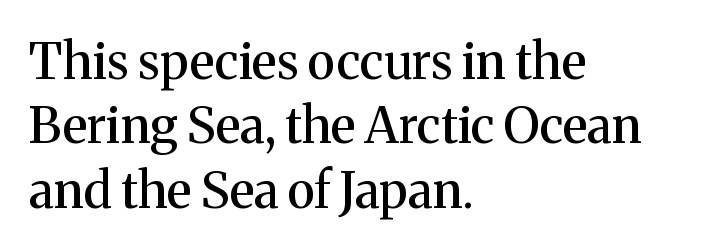
{"serif": "yes", "italic": "no", "width": "normal", "stroke_contrast": "medium", "x_height": "medium", "monospaced": "no", "underline": "no", "align": "left", "line_spacing": "normal", "line_spacing_ratio": 1.29, "letter_spacing": "normal", "letter_spacing_em": 0.0, "glyph_px": 50}
